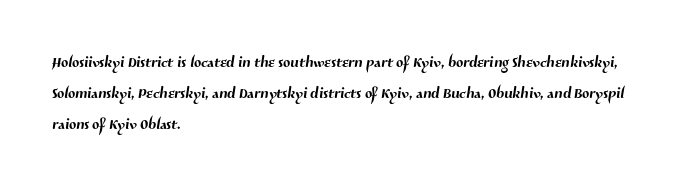
The lines in this sample share a left origin and differ only in where they stop. Underline: absent. If you measured baseline to baseline, you'd find a middling distance. Caption: standard tracking, unaltered.
